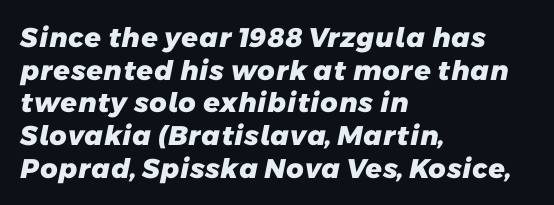
Q: Is the text bold? A: Yes.
Q: Is the text underlined? A: No.
Q: How is the paragraph aligned? A: Left-aligned.
Q: Is the spacing between letters normal or unusually wide? A: Normal.
